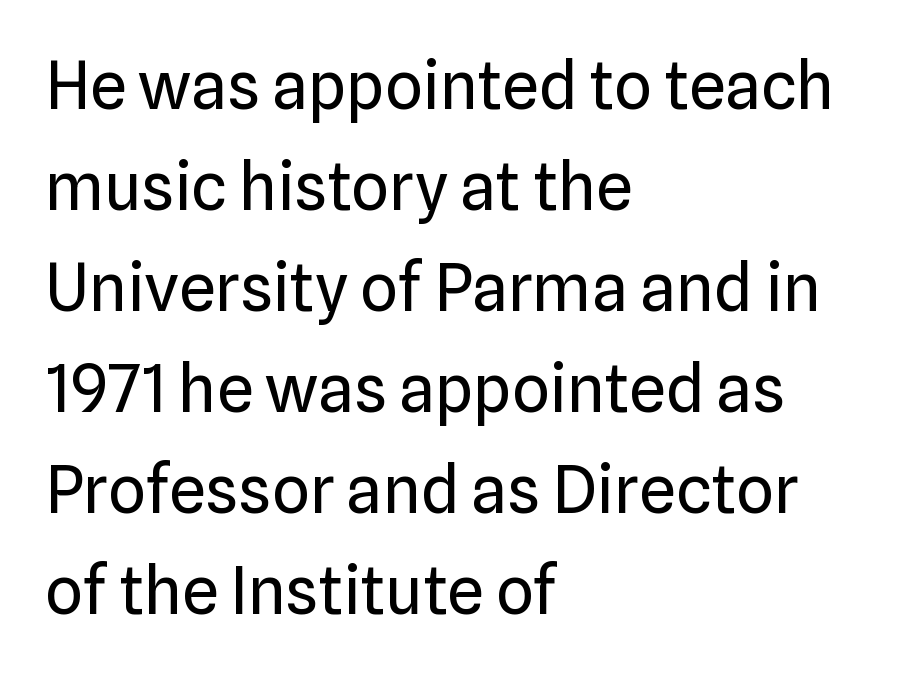
Here the glyphs are tracked normally, forming tight word shapes. These lines were composed using upright roman letters. The line-height multiplier appears to be the usual default. Looks like regular typesetting: each glyph gets only the width it needs. Nothing heavy about these letters — not bold at all. Check the space under the baseline: it is left empty.
